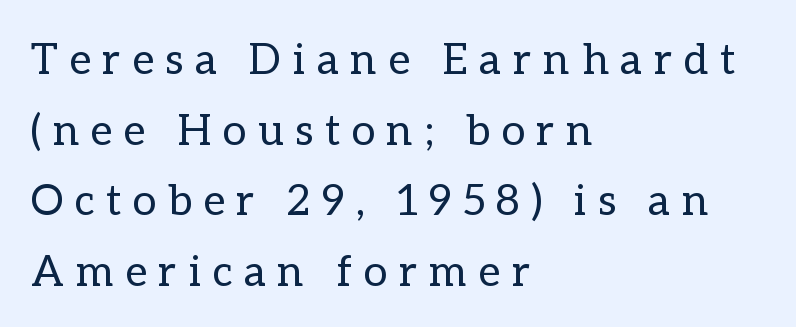
Q: Is the text bold? A: No.
Q: Is the text italic (slanted)? A: No, it is upright.
Q: Is the text underlined? A: No.
Q: How is the paragraph aligned? A: Left-aligned.
Q: Is the spacing between letters normal or unusually wide? A: Unusually wide.
Q: Is the spacing between lines tight, normal or loose? A: Normal.
Q: Width (condensed, normal, or wide)? A: Normal.
Q: Stroke contrast? A: Low.
Q: x-height? A: Medium.
Q: Monospaced? A: No.
